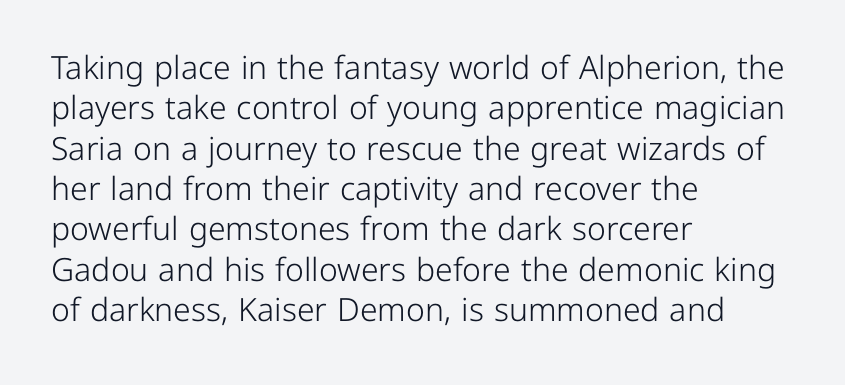
The image shows 32 px light sans-serif type, upright; set left-aligned, normal line spacing (1.26x), normal letter spacing, not underlined; low stroke contrast and a medium x-height.
